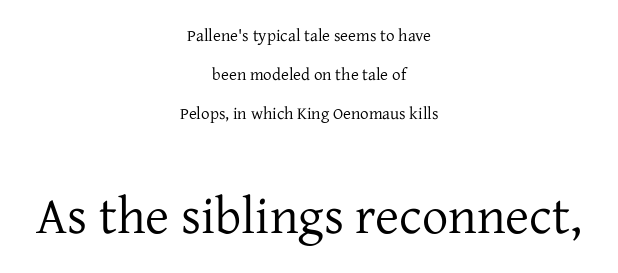
The image shows 52 px regular-weight serif type, upright; set centered, loose line spacing (2.3x), normal letter spacing, not underlined; the second (bottom) block is 3.06x larger; low stroke contrast and a medium x-height.
